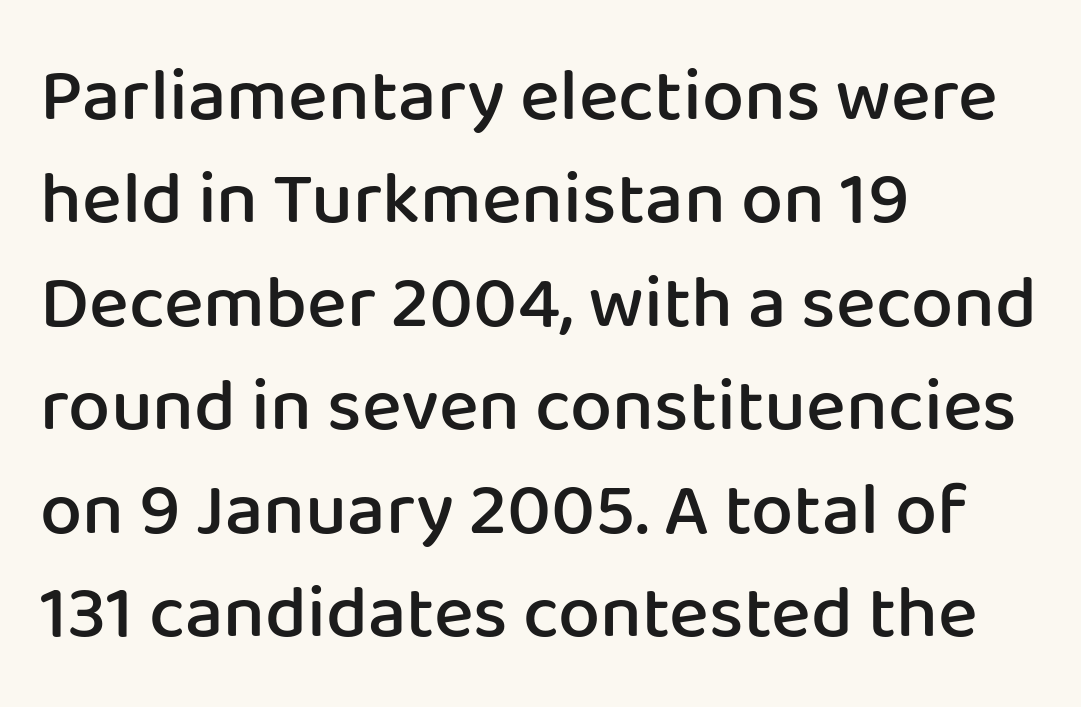
The image shows 75 px semibold sans-serif type, upright; set left-aligned, normal line spacing (1.38x), normal letter spacing, not underlined; low stroke contrast and a medium x-height.
